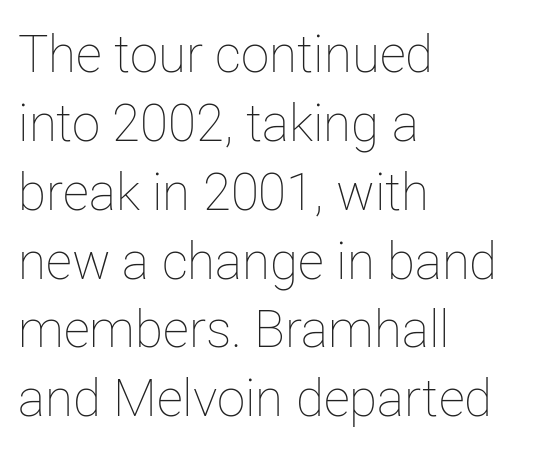
The image shows 51 px thin type, upright; set left-aligned, normal line spacing (1.35x), normal letter spacing, not underlined; low stroke contrast and a medium x-height.
